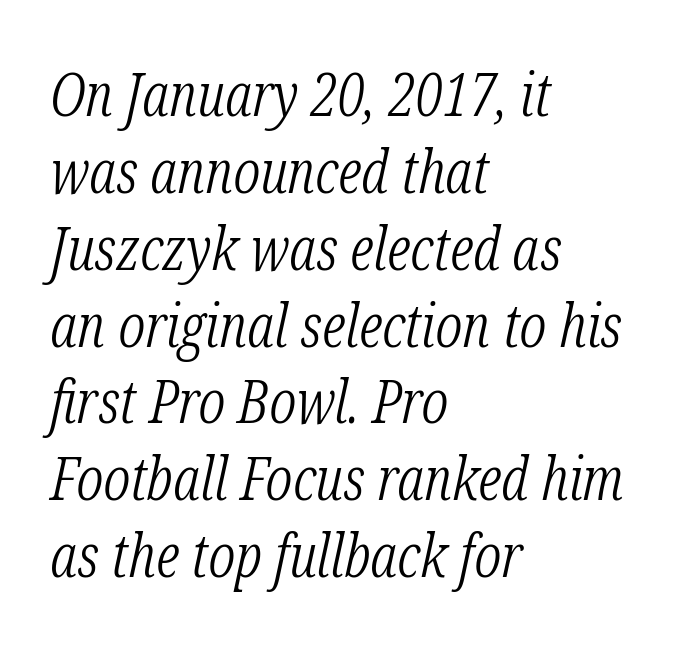
The image shows 61 px light, condensed serif type, italic (leaning right); set left-aligned, normal line spacing (1.26x), normal letter spacing, not underlined; low stroke contrast and a medium x-height.
